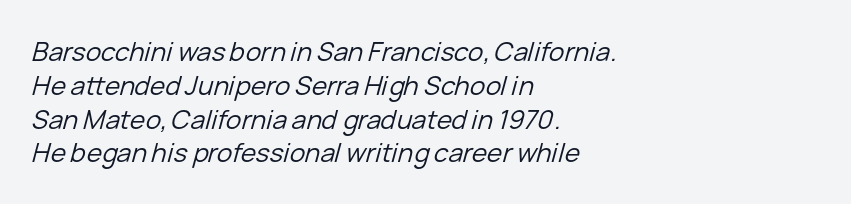
Q: Is the text bold? A: No.
Q: Is the text italic (slanted)? A: Yes, it leans right by about 15 degrees.
Q: Is the text underlined? A: No.
Q: How is the paragraph aligned? A: Left-aligned.
Q: Is the spacing between letters normal or unusually wide? A: Normal.
Q: Is the spacing between lines tight, normal or loose? A: Normal.
